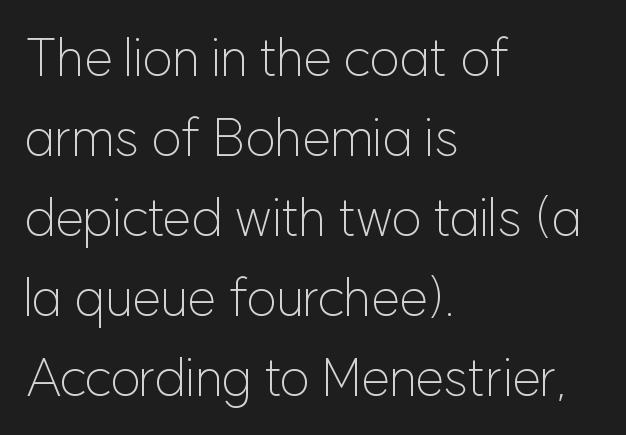
A typesetter would call this leading conventional body-copy spacing. Observe the ordinary spacing: letters are neighbours, not strangers. A typesetter would label this face a sans. Each line starts at the same left margin while the right side varies. The rendering uses natural spacing where letterforms have individual widths. The zone under the glyphs is completely vacant.
